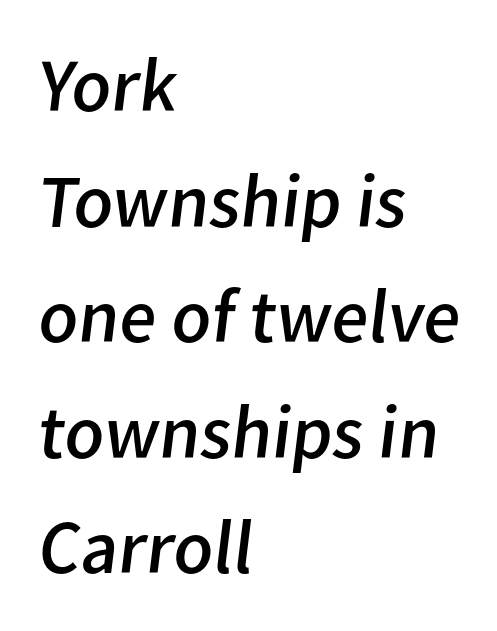
{"serif": "no", "bold": "no", "weight": "regular", "width": "normal", "stroke_contrast": "low", "x_height": "medium", "monospaced": "no", "underline": "no", "align": "left", "line_spacing": "normal", "line_spacing_ratio": 1.52, "letter_spacing": "normal", "letter_spacing_em": 0.0, "glyph_px": 76}
